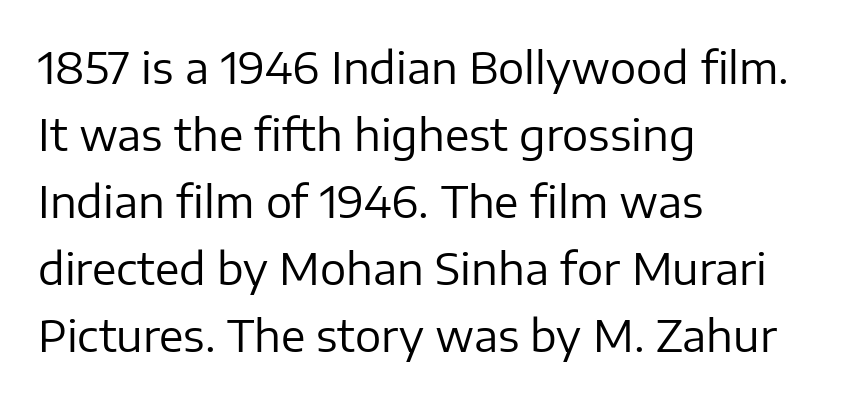
Successive baselines arrive at the customary interval. Nothing heavy about these letters — not bold at all. The rag falls on the right side of this text block. Are there feet on the stems? There aren't — it's a sans. This sample has the flowing, uneven cadence of proportional lettering.
